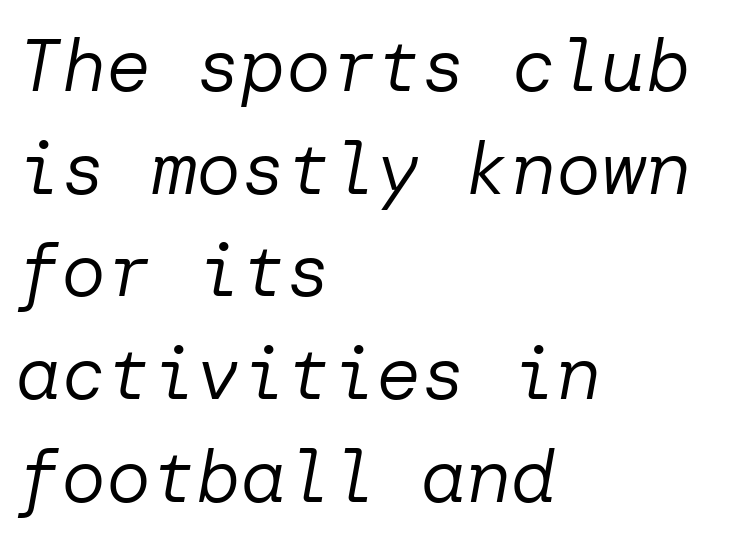
{"italic": "yes", "lean": "right", "slant_degrees": 10, "bold": "no", "weight": "regular", "width": "normal", "stroke_contrast": "low", "x_height": "medium", "underline": "no", "align": "left", "line_spacing": "normal", "line_spacing_ratio": 1.37, "letter_spacing": "normal", "letter_spacing_em": 0.0, "glyph_px": 75}
